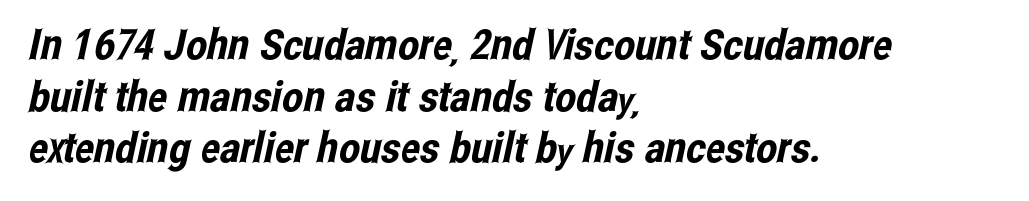
The image shows 42 px condensed sans-serif type; set left-aligned, line spacing 1.23x, normal letter spacing, not underlined; low stroke contrast and a medium x-height.
